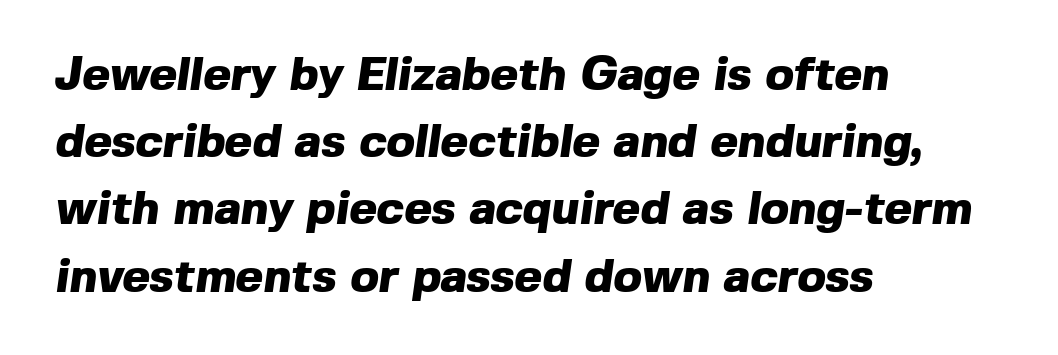
{"serif": "no", "bold": "yes", "weight": "heavy", "width": "normal", "x_height": "medium", "monospaced": "no", "underline": "no", "align": "left", "line_spacing": "normal", "line_spacing_ratio": 1.43, "letter_spacing": "normal", "letter_spacing_em": 0.0, "glyph_px": 47}
